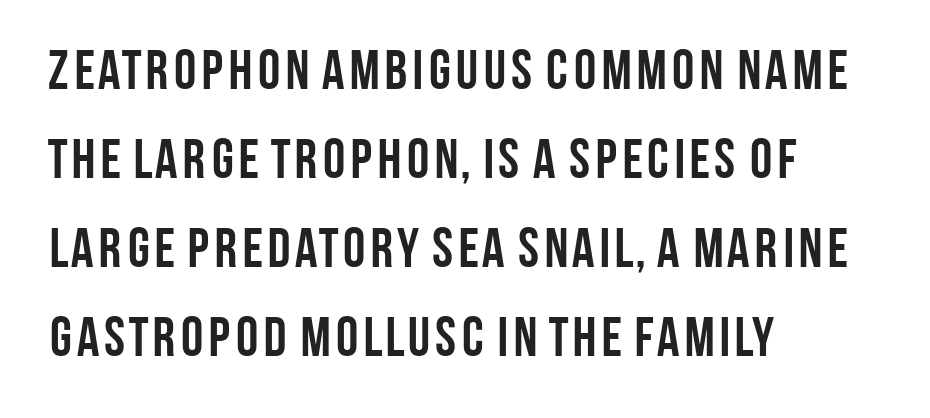
The image shows 56 px semibold, condensed sans-serif type, upright; set left-aligned, normal line spacing (1.59x), normal letter spacing, not underlined; low stroke contrast and a large x-height.
